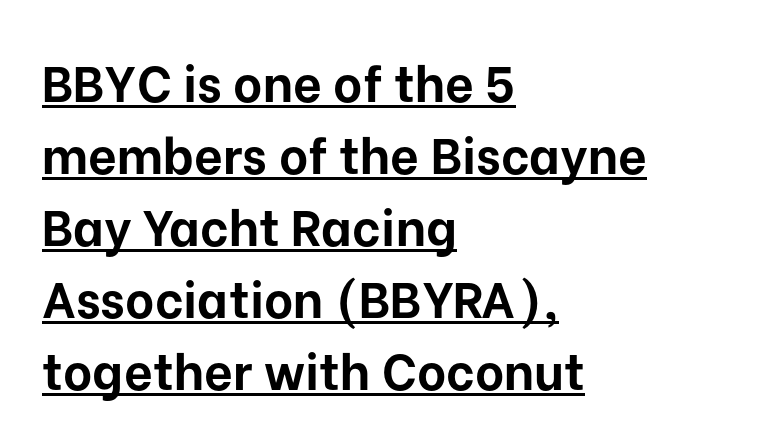
Ascenders rise straight up at ninety degrees. One-word summary of the alignment: left. The gaps between neighbouring characters are ordinary and unremarkable. Here the designer chose a conventional face with non-uniform glyph widths. I'd describe the lettering as bold — thick and assertive. The glyphs are accompanied by a horizontal stroke just below them.
